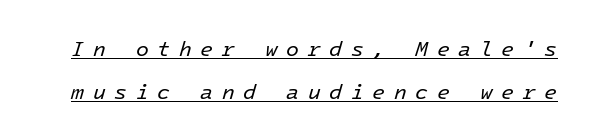
You could only call the tracking loose — the letters float apart. The face used here appears with an underline applied. The rendering uses a large line-height, opening up the rows. This is not heavy type; no bold has been used. Rendered with sloped, italic letterforms.
